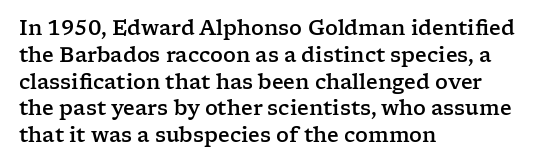
The image shows 20 px text type, upright; set left-aligned, normal line spacing (1.34x), normal letter spacing, not underlined.
